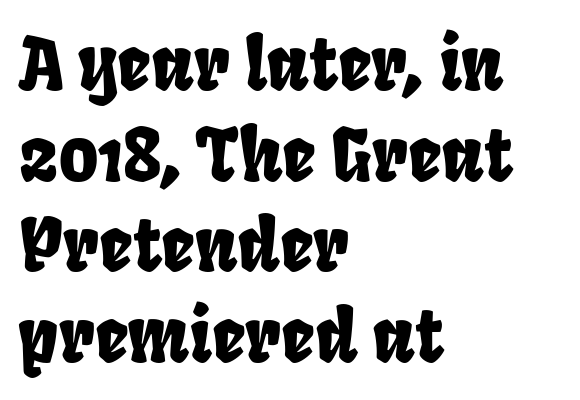
Q: Is the typeface a serif or a sans-serif typeface? A: Sans-serif.
Q: Is the text underlined? A: No.
Q: How is the paragraph aligned? A: Left-aligned.
Q: Is the spacing between letters normal or unusually wide? A: Normal.
Q: Width (condensed, normal, or wide)? A: Condensed.
Q: Stroke contrast? A: Low.
Q: x-height? A: Large.
Q: Monospaced? A: No.
